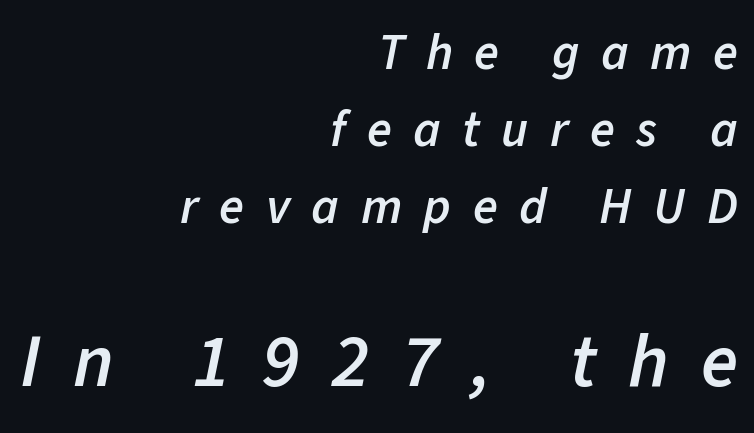
Q: Is the text bold? A: Semi-bold.
Q: Is the text italic (slanted)? A: Yes, it leans right by about 11 degrees.
Q: Is the text underlined? A: No.
Q: How is the paragraph aligned? A: Right-aligned.
Q: Is the spacing between letters normal or unusually wide? A: Unusually wide.
Q: Is the spacing between lines tight, normal or loose? A: Normal.
Q: Which block of text is set in a larger size, the first (top) or the second (bottom)? A: The second (bottom) one.
Q: Width (condensed, normal, or wide)? A: Normal.
Q: Stroke contrast? A: Low.
Q: x-height? A: Medium.
Q: Monospaced? A: No.
